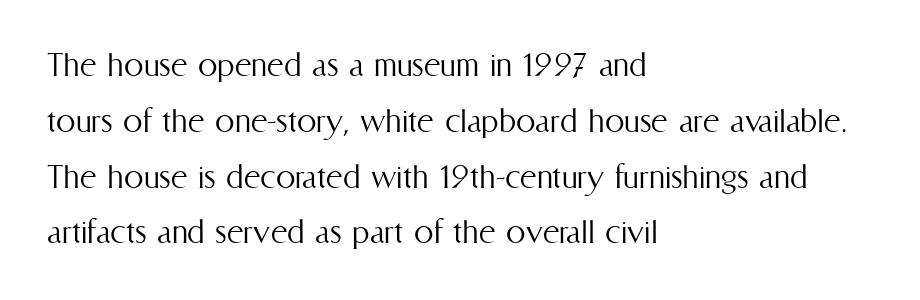
The image shows 39 px light, condensed type, upright; set left-aligned, normal line spacing (1.43x), normal letter spacing, not underlined; medium stroke contrast and a medium x-height.
